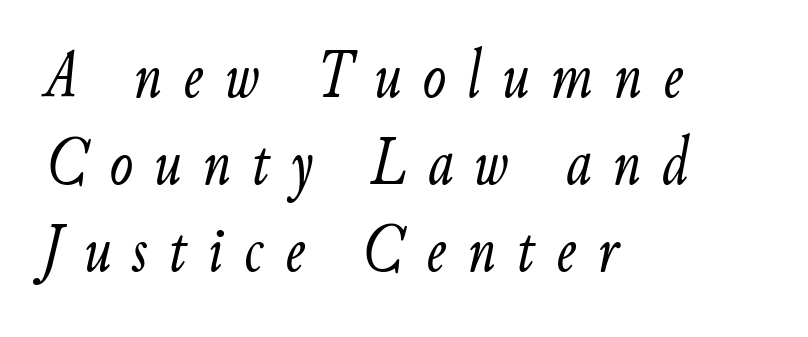
Q: Is the text bold? A: No.
Q: Is the text italic (slanted)? A: Yes, it leans right by about 9 degrees.
Q: Is the text underlined? A: No.
Q: How is the paragraph aligned? A: Left-aligned.
Q: Is the spacing between letters normal or unusually wide? A: Unusually wide.
Q: Width (condensed, normal, or wide)? A: Condensed.
Q: Stroke contrast? A: Low.
Q: x-height? A: Small.
Q: Monospaced? A: No.
